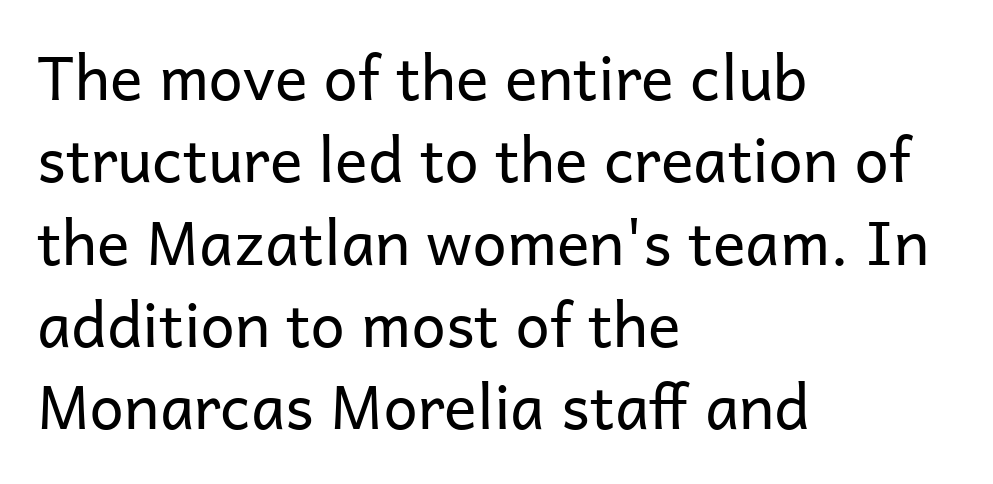
The image shows 61 px regular-weight sans-serif type, upright; set left-aligned, normal line spacing (1.35x), normal letter spacing, not underlined; low stroke contrast and a medium x-height.
